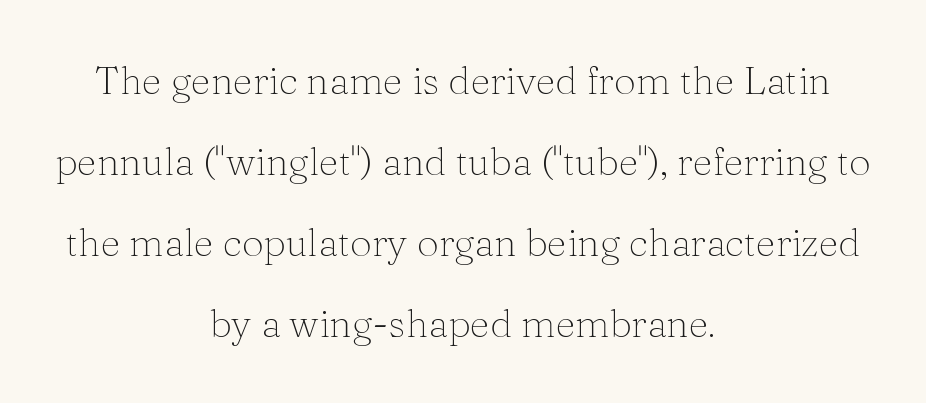
The image shows 39 px thin serif type, upright; set centered, loose line spacing (2.08x), normal letter spacing, not underlined; medium stroke contrast and a medium x-height.
